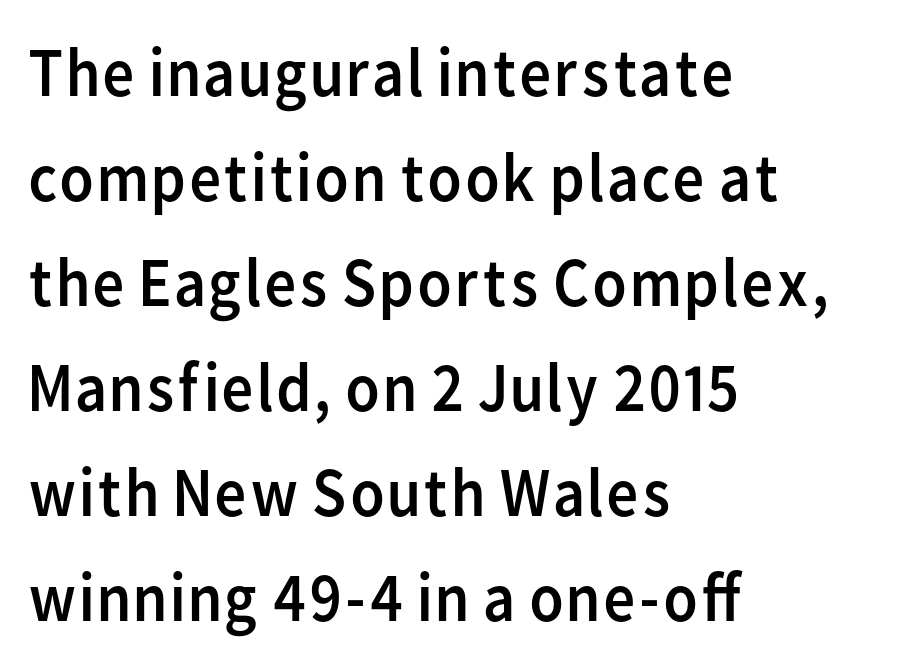
{"serif": "no", "italic": "no", "bold": "no", "weight": "regular", "width": "normal", "stroke_contrast": "low", "x_height": "medium", "monospaced": "no", "underline": "no", "align": "left", "line_spacing": "normal", "line_spacing_ratio": 1.5, "letter_spacing": "normal", "letter_spacing_em": 0.0, "glyph_px": 70}
